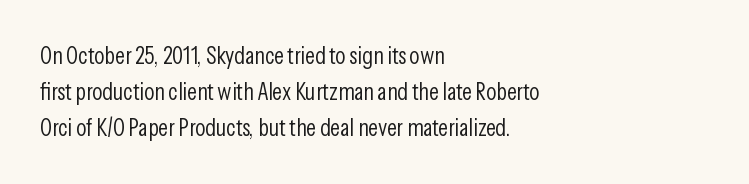
{"italic": "no", "bold": "no", "underline": "no", "align": "left", "line_spacing": "normal", "line_spacing_ratio": 1.51, "letter_spacing": "normal", "letter_spacing_em": 0.0, "glyph_px": 24}
